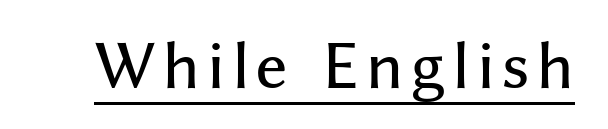
The image shows 60 px sans-serif type, upright; set underlined; medium stroke contrast and a medium x-height.
